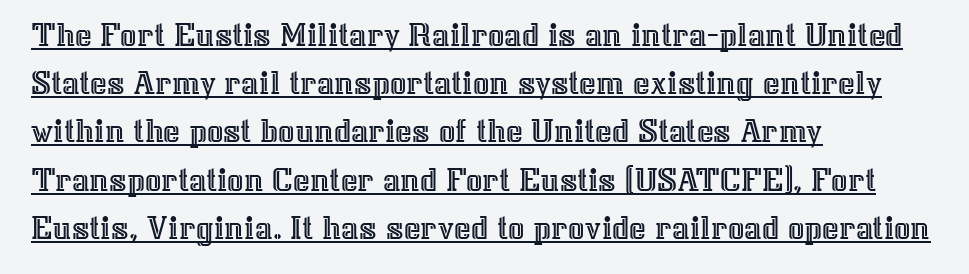
The rendering uses natural spacing where letterforms have individual widths. The letterforms sit shoulder to shoulder at normal distance. Looks like someone drew a line under every word here. Reading down the block, your eye returns to a fixed left position each line.
